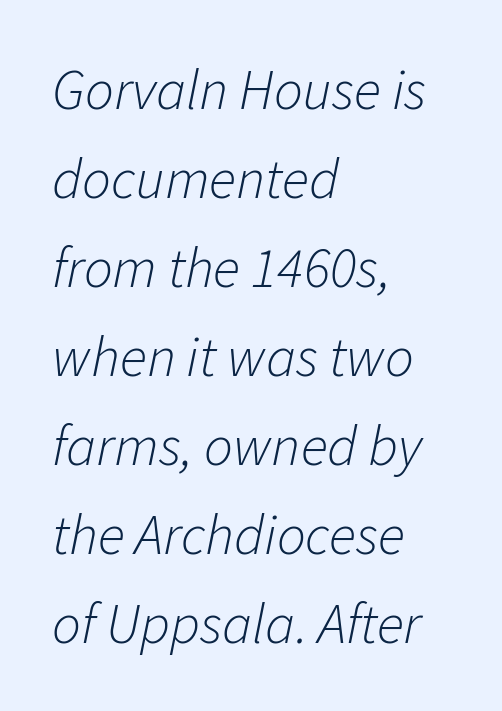
{"italic": "yes", "lean": "right", "slant_degrees": 11, "bold": "no", "weight": "light", "width": "normal", "stroke_contrast": "low", "x_height": "medium", "monospaced": "no", "underline": "no", "align": "left", "line_spacing": "normal", "line_spacing_ratio": 1.56, "letter_spacing": "normal", "letter_spacing_em": 0.0, "glyph_px": 57}
